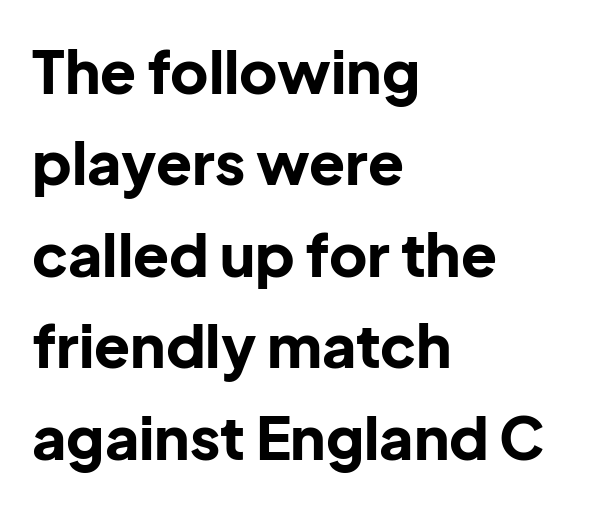
{"serif": "no", "italic": "no", "bold": "yes", "weight": "bold", "width": "normal", "stroke_contrast": "low", "x_height": "medium", "monospaced": "no", "underline": "no", "align": "left", "line_spacing": "normal", "line_spacing_ratio": 1.55, "letter_spacing": "normal", "letter_spacing_em": 0.0, "glyph_px": 59}
